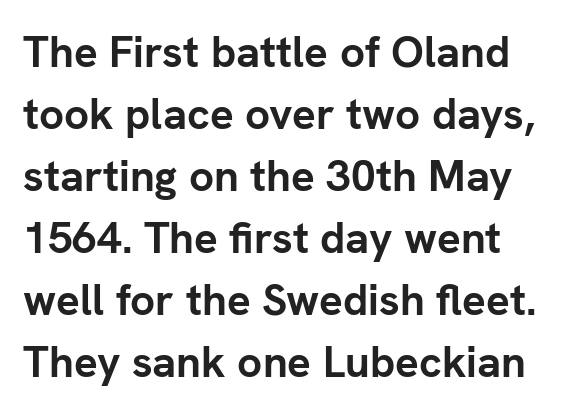
Does the copy run flush right? No — it runs flush left. Letter spacing: default. No word sits above an underline. Do the letters lean? They stand straight. Leading: standard. Students, this is bold: see how much ink each stroke carries.
